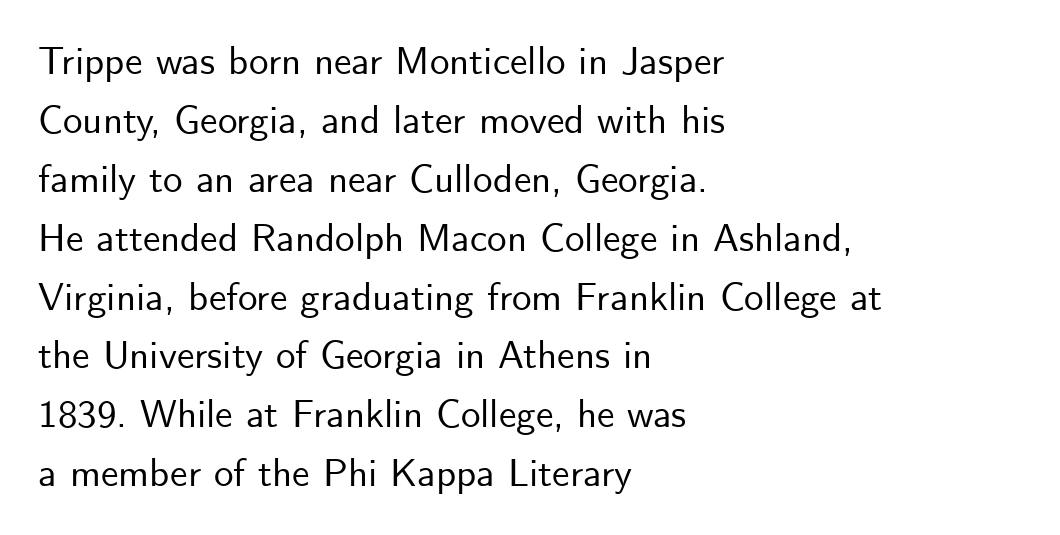
Q: Is the text italic (slanted)? A: No, it is upright.
Q: Is the typeface a serif or a sans-serif typeface? A: Sans-serif.
Q: Is the text underlined? A: No.
Q: How is the paragraph aligned? A: Left-aligned.
Q: Is the spacing between letters normal or unusually wide? A: Normal.
Q: Is the spacing between lines tight, normal or loose? A: Normal.
Q: Width (condensed, normal, or wide)? A: Normal.
Q: Stroke contrast? A: Low.
Q: x-height? A: Small.
Q: Monospaced? A: No.
